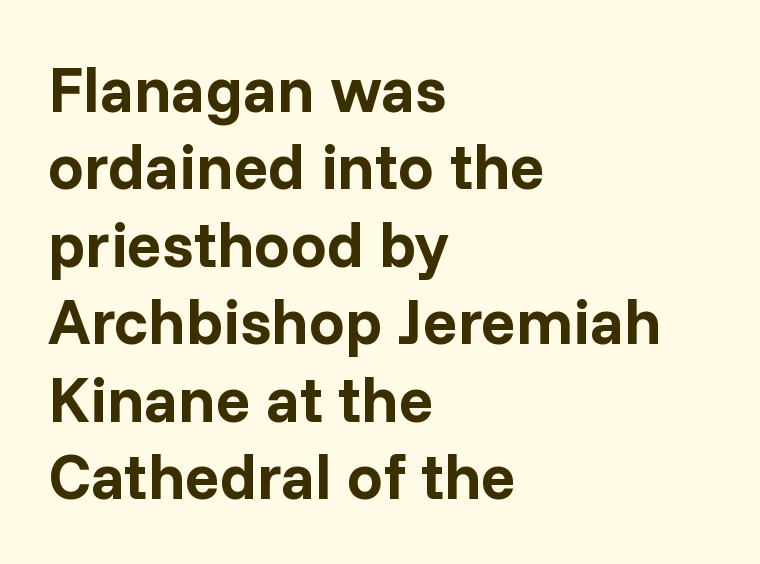
Examine the stroke ends and you'll find no serifs. Designer's note — italics off, roman on. Rule under the text: the space is simply empty. The rendering uses natural spacing where letterforms have individual widths. This is heavy type, rendered in bold.
